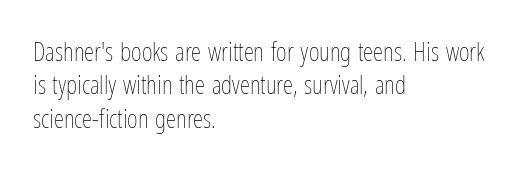
Q: Is the text bold? A: No.
Q: Is the text italic (slanted)? A: No, it is upright.
Q: Is the text underlined? A: No.
Q: How is the paragraph aligned? A: Left-aligned.
Q: Is the spacing between letters normal or unusually wide? A: Normal.
Q: Is the spacing between lines tight, normal or loose? A: Normal.
